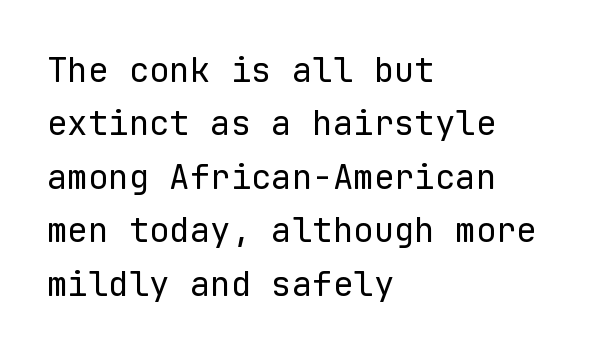
Nobody drew a line under any word here. In terms of letterspacing, this is plain default setting. This is sans-serif lettering, the kind often seen on screens and signage. One glance says typical: line gaps are just what's usual.
